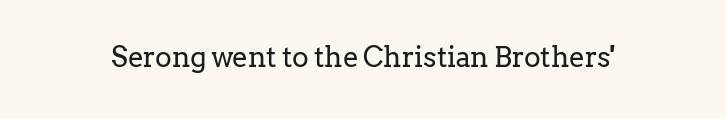
Q: Is the text bold? A: No.
Q: Is the text italic (slanted)? A: No, it is upright.
Q: Is the typeface a serif or a sans-serif typeface? A: Serif.
Q: Is the text underlined? A: No.
Q: Is the spacing between letters normal or unusually wide? A: Normal.
Q: Width (condensed, normal, or wide)? A: Normal.
Q: Stroke contrast? A: Low.
Q: x-height? A: Medium.
Q: Monospaced? A: No.
